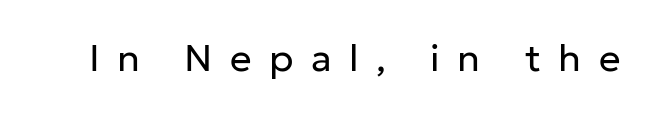
Q: Is the text bold? A: No.
Q: Is the text italic (slanted)? A: No, it is upright.
Q: Is the typeface a serif or a sans-serif typeface? A: Sans-serif.
Q: Is the text underlined? A: No.
Q: Is the spacing between letters normal or unusually wide? A: Unusually wide.
Q: Width (condensed, normal, or wide)? A: Normal.
Q: Stroke contrast? A: Low.
Q: x-height? A: Medium.
Q: Monospaced? A: No.
